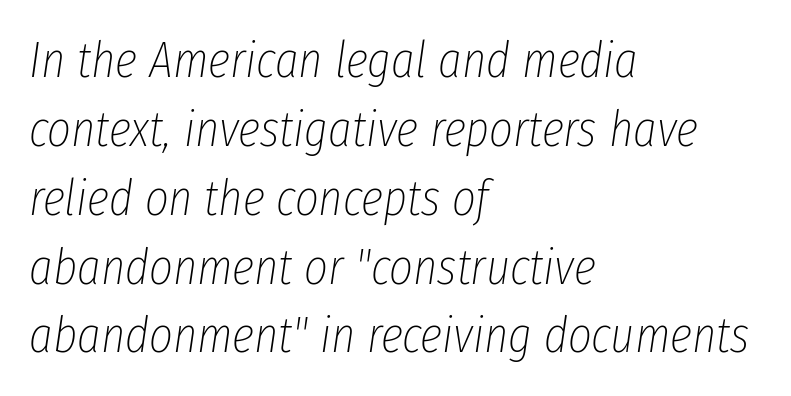
Q: Is the text bold? A: No.
Q: Is the text italic (slanted)? A: Yes, it leans right by about 8 degrees.
Q: Is the text underlined? A: No.
Q: How is the paragraph aligned? A: Left-aligned.
Q: Is the spacing between letters normal or unusually wide? A: Normal.
Q: Is the spacing between lines tight, normal or loose? A: Normal.
Q: Width (condensed, normal, or wide)? A: Condensed.
Q: Stroke contrast? A: Low.
Q: x-height? A: Medium.
Q: Monospaced? A: No.
